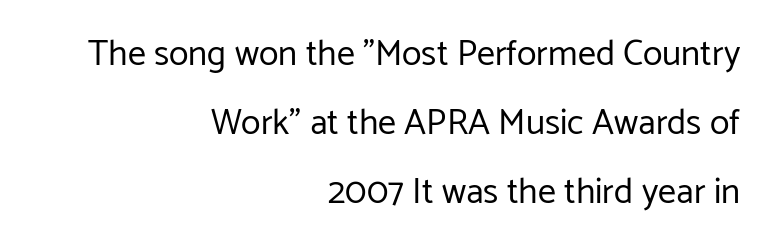
The image shows 36 px regular-weight sans-serif type, upright; set right-aligned, loose line spacing (1.92x), normal letter spacing, not underlined; low stroke contrast and a medium x-height.
